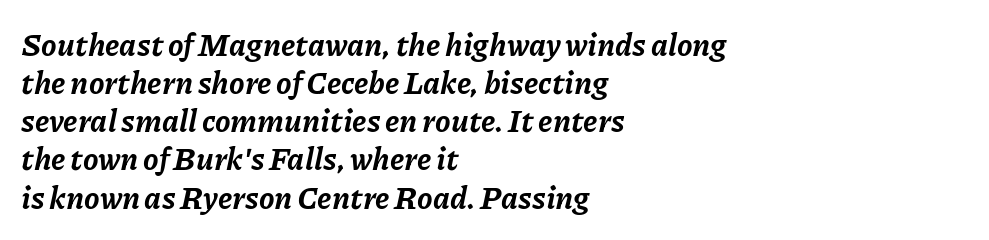
Q: Is the text bold? A: Yes.
Q: Is the text italic (slanted)? A: Yes, it leans right by about 11 degrees.
Q: Is the text underlined? A: No.
Q: How is the paragraph aligned? A: Left-aligned.
Q: Is the spacing between letters normal or unusually wide? A: Normal.
Q: Width (condensed, normal, or wide)? A: Normal.
Q: Stroke contrast? A: Low.
Q: x-height? A: Medium.
Q: Monospaced? A: No.
